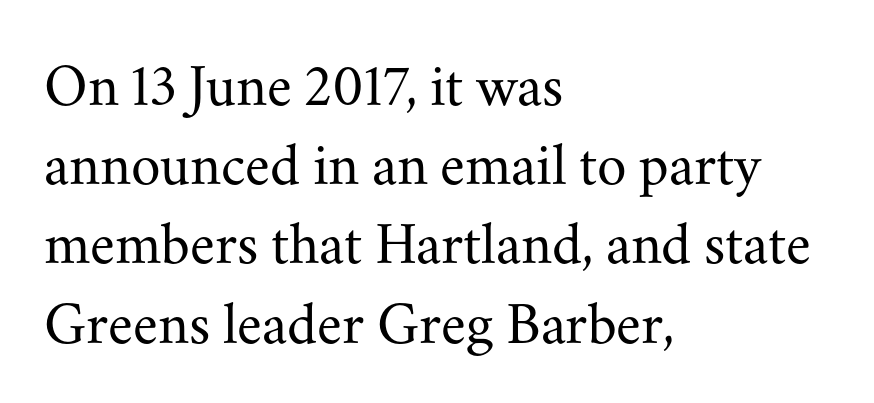
{"serif": "yes", "italic": "no", "bold": "no", "weight": "regular", "width": "normal", "stroke_contrast": "medium", "x_height": "small", "monospaced": "no", "underline": "no", "align": "left", "line_spacing": "normal", "line_spacing_ratio": 1.32, "letter_spacing": "normal", "letter_spacing_em": 0.0, "glyph_px": 60}
